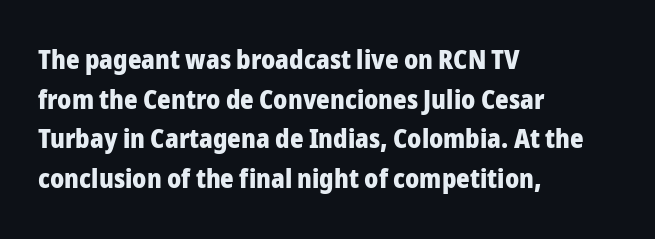
{"italic": "no", "bold": "yes", "underline": "no", "align": "left", "line_spacing": "normal", "line_spacing_ratio": 1.52, "letter_spacing": "normal", "letter_spacing_em": 0.0, "glyph_px": 26}
